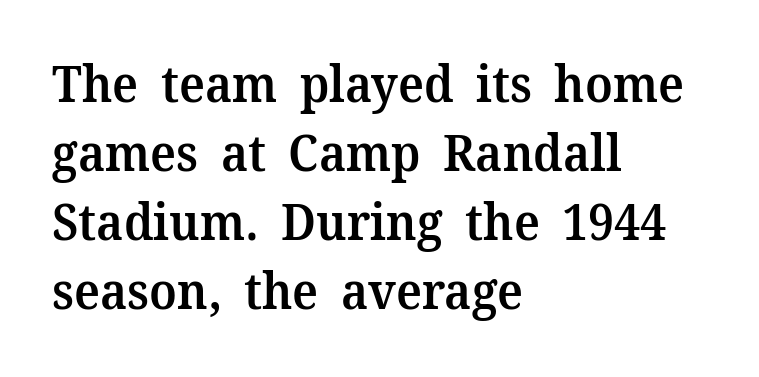
Q: Is the text bold? A: Semi-bold.
Q: Is the text italic (slanted)? A: No, it is upright.
Q: Is the typeface a serif or a sans-serif typeface? A: Serif.
Q: Is the text underlined? A: No.
Q: How is the paragraph aligned? A: Left-aligned.
Q: Is the spacing between letters normal or unusually wide? A: Normal.
Q: Is the spacing between lines tight, normal or loose? A: Normal.
Q: Width (condensed, normal, or wide)? A: Normal.
Q: Stroke contrast? A: Medium.
Q: x-height? A: Medium.
Q: Monospaced? A: No.
